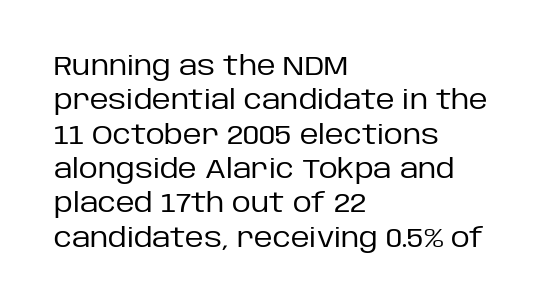
Leftover space on each line is placed entirely after the last word. Notice how the stems are strictly vertical — no italics here. The rendering uses a moderate line-height, typical for paragraphs. Underlining? Definitely not there. A light-to-regular cut is what we see here.
